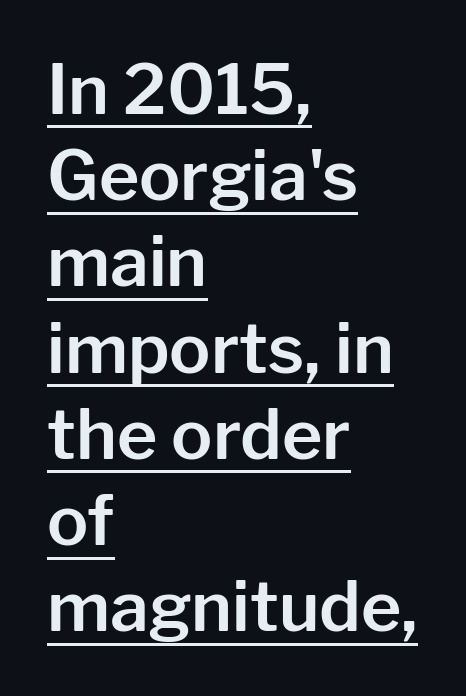
The image shows 69 px sans-serif type, upright; set left-aligned, normal line spacing (1.25x), normal letter spacing, underlined; low stroke contrast and a medium x-height.
